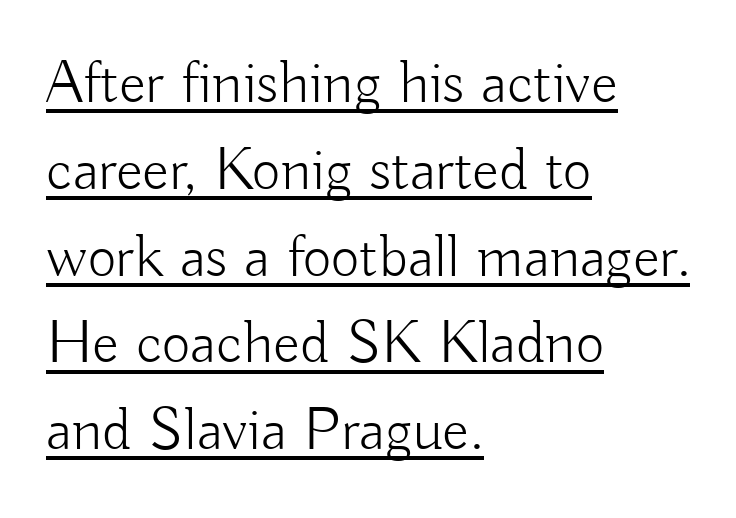
Q: Is the text bold? A: No.
Q: Is the text italic (slanted)? A: No, it is upright.
Q: Is the typeface a serif or a sans-serif typeface? A: Sans-serif.
Q: Is the text underlined? A: Yes.
Q: How is the paragraph aligned? A: Left-aligned.
Q: Is the spacing between letters normal or unusually wide? A: Normal.
Q: Is the spacing between lines tight, normal or loose? A: Normal.
Q: Width (condensed, normal, or wide)? A: Normal.
Q: Stroke contrast? A: Low.
Q: x-height? A: Small.
Q: Monospaced? A: No.
